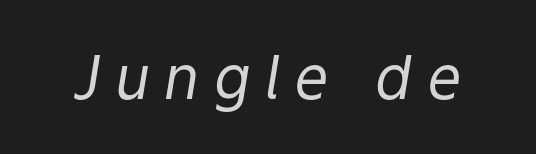
Q: Is the text bold? A: No.
Q: Is the text italic (slanted)? A: Yes, it leans right by about 9 degrees.
Q: Is the text underlined? A: No.
Q: Is the spacing between letters normal or unusually wide? A: Unusually wide.
Q: Width (condensed, normal, or wide)? A: Normal.
Q: Stroke contrast? A: Low.
Q: x-height? A: Medium.
Q: Monospaced? A: No.
